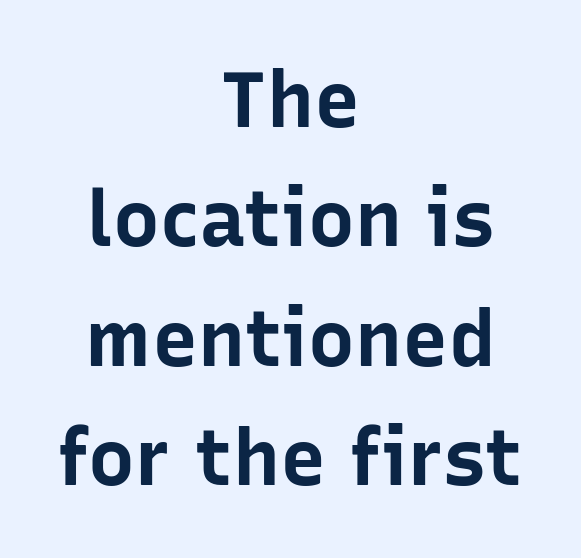
Q: Is the text bold? A: Yes.
Q: Is the text italic (slanted)? A: No, it is upright.
Q: Is the typeface a serif or a sans-serif typeface? A: Sans-serif.
Q: Is the text underlined? A: No.
Q: How is the paragraph aligned? A: Centered.
Q: Is the spacing between letters normal or unusually wide? A: Normal.
Q: Is the spacing between lines tight, normal or loose? A: Normal.
Q: Width (condensed, normal, or wide)? A: Normal.
Q: Stroke contrast? A: Low.
Q: x-height? A: Medium.
Q: Monospaced? A: No.
